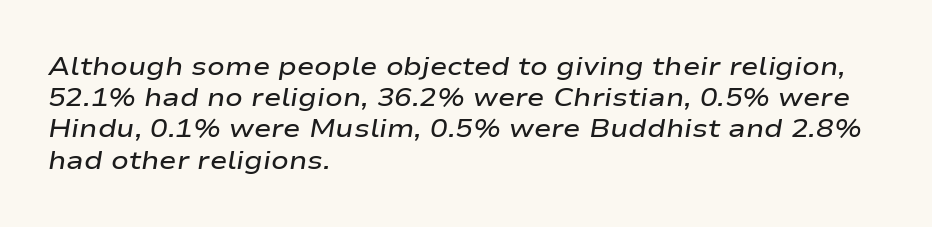
{"italic": "yes", "lean": "right", "slant_degrees": 9, "bold": "semi", "underline": "no", "align": "left", "line_spacing_ratio": 1.2, "letter_spacing": "normal", "letter_spacing_em": 0.0, "glyph_px": 26}
